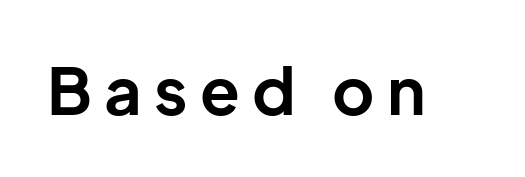
Q: Is the text bold? A: Yes.
Q: Is the text italic (slanted)? A: No, it is upright.
Q: Is the typeface a serif or a sans-serif typeface? A: Sans-serif.
Q: Is the text underlined? A: No.
Q: Width (condensed, normal, or wide)? A: Normal.
Q: Stroke contrast? A: Low.
Q: x-height? A: Medium.
Q: Monospaced? A: No.
